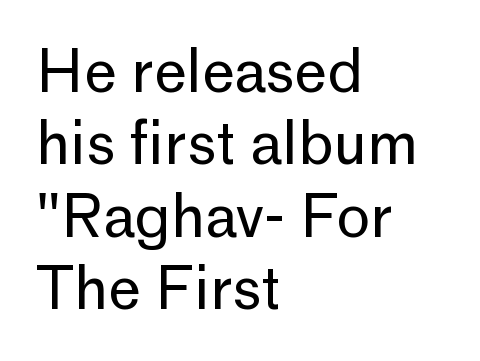
Q: Is the text bold? A: No.
Q: Is the text italic (slanted)? A: No, it is upright.
Q: Is the typeface a serif or a sans-serif typeface? A: Sans-serif.
Q: Is the text underlined? A: No.
Q: How is the paragraph aligned? A: Left-aligned.
Q: Is the spacing between letters normal or unusually wide? A: Normal.
Q: Is the spacing between lines tight, normal or loose? A: Normal.
Q: Width (condensed, normal, or wide)? A: Normal.
Q: Stroke contrast? A: Low.
Q: x-height? A: Medium.
Q: Monospaced? A: No.
